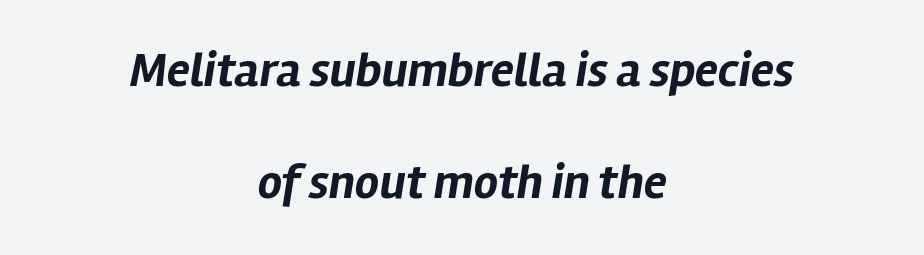
{"italic": "yes", "lean": "right", "slant_degrees": 12, "bold": "yes", "weight": "bold", "width": "normal", "stroke_contrast": "low", "x_height": "medium", "monospaced": "no", "underline": "no", "align": "center", "line_spacing": "loose", "line_spacing_ratio": 2.34, "letter_spacing": "normal", "letter_spacing_em": 0.0, "glyph_px": 48}
